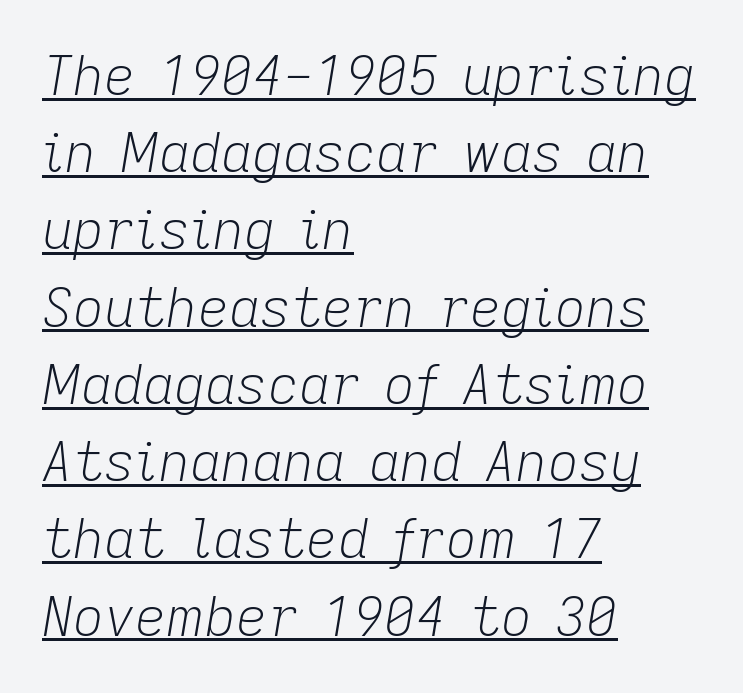
This is not heavy type; no bold has been used. Beneath each row of characters lies a ruled line. Is this a fixed-width face? No — the glyphs have proportional, varying widths. A classic flush-left, rag-right setting is used for this passage. The lines sit at an ordinary, default distance from one another. The letters are slanted; this is an italic face.
